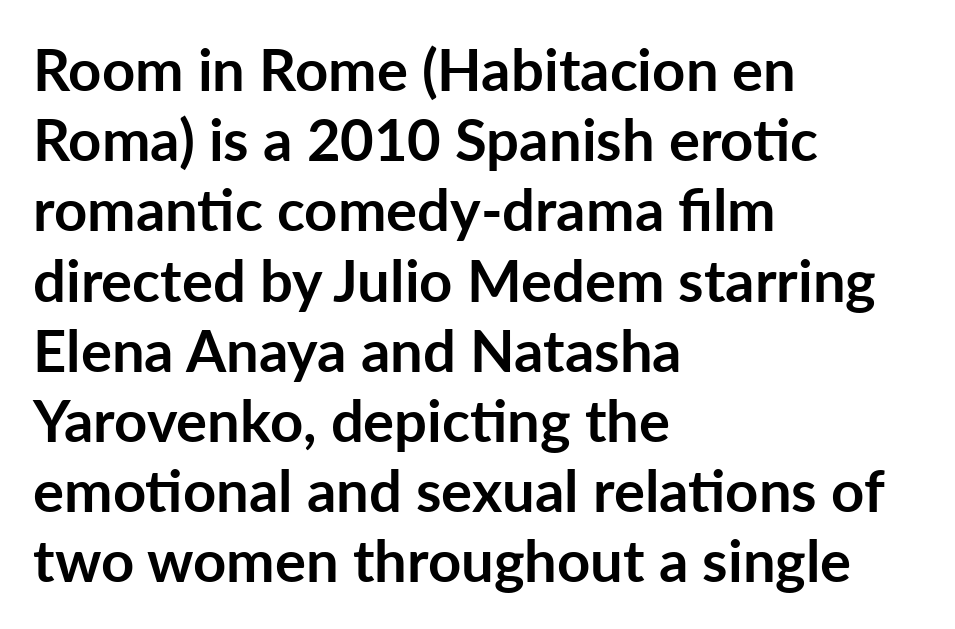
The image shows 58 px semibold sans-serif type, upright; set left-aligned, line spacing 1.21x, normal letter spacing, not underlined; low stroke contrast and a medium x-height.
